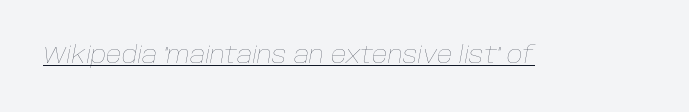
The image shows 24 px text type, italic (leaning right); set normal letter spacing, underlined.
